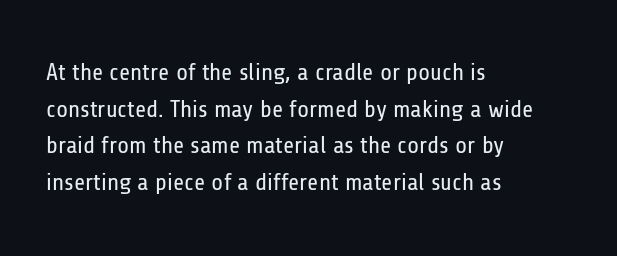
The image shows 24 px text type, upright; set left-aligned, normal line spacing (1.53x), normal letter spacing, not underlined.
